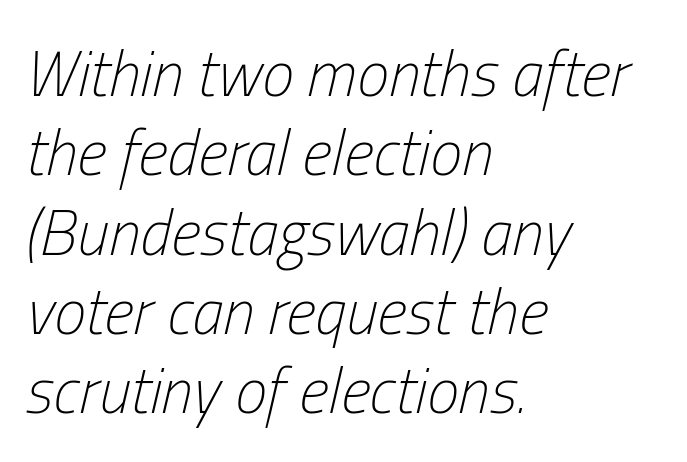
Q: Is the text bold? A: No.
Q: Is the text italic (slanted)? A: Yes, it leans right by about 13 degrees.
Q: Is the text underlined? A: No.
Q: How is the paragraph aligned? A: Left-aligned.
Q: Is the spacing between letters normal or unusually wide? A: Normal.
Q: Width (condensed, normal, or wide)? A: Condensed.
Q: Stroke contrast? A: Low.
Q: x-height? A: Medium.
Q: Monospaced? A: No.
